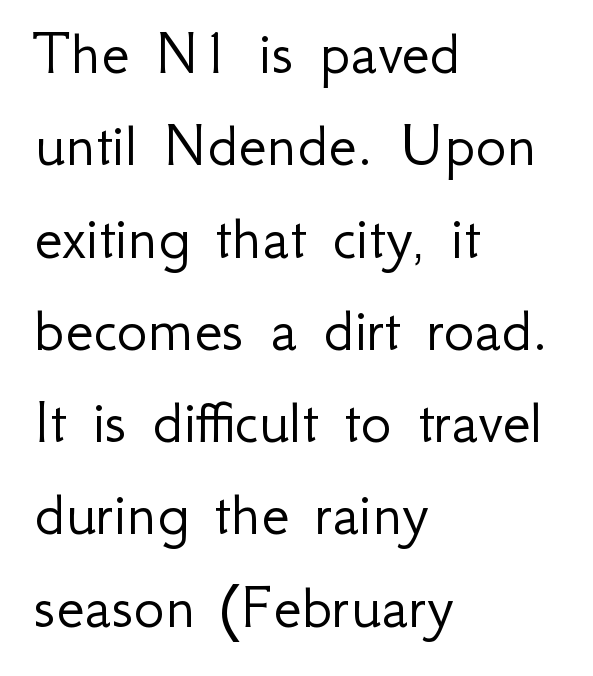
The image shows 65 px light sans-serif type, upright; set left-aligned, normal line spacing (1.42x), normal letter spacing, not underlined; low stroke contrast and a small x-height.
